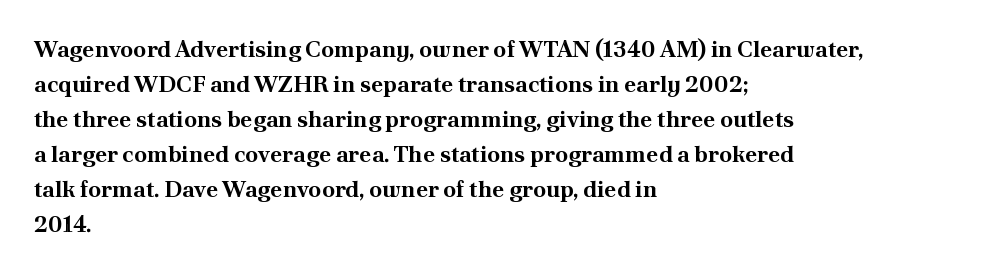
The image shows 23 px bold type, upright; set left-aligned, normal line spacing (1.52x), normal letter spacing, not underlined.
